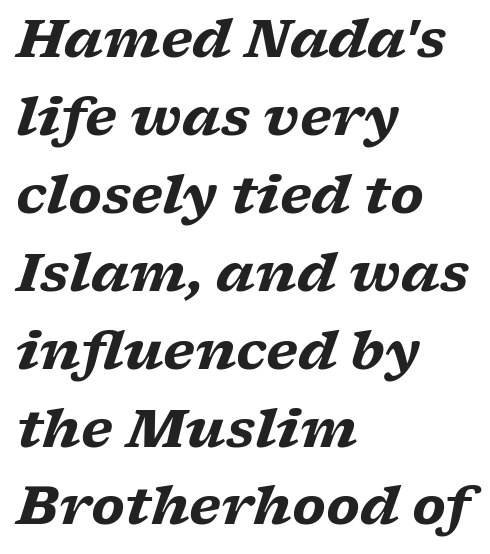
{"serif": "yes", "italic": "yes", "lean": "right", "slant_degrees": 17, "bold": "yes", "weight": "heavy", "width": "wide", "stroke_contrast": "low", "x_height": "medium", "monospaced": "no", "underline": "no", "align": "left", "line_spacing": "normal", "line_spacing_ratio": 1.47, "letter_spacing": "normal", "letter_spacing_em": 0.0, "glyph_px": 53}
